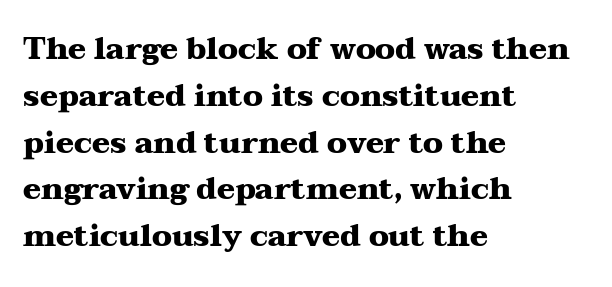
{"serif": "yes", "italic": "no", "bold": "yes", "weight": "heavy", "width": "wide", "stroke_contrast": "medium", "x_height": "medium", "monospaced": "no", "underline": "no", "align": "left", "line_spacing": "normal", "line_spacing_ratio": 1.56, "letter_spacing": "normal", "letter_spacing_em": 0.0, "glyph_px": 30}
